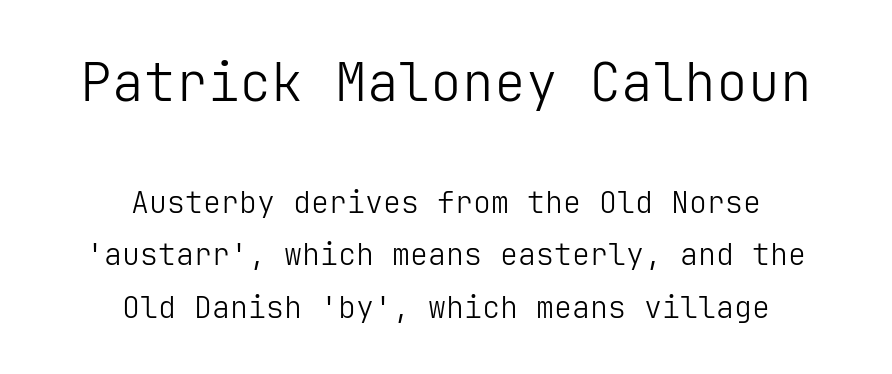
Every row of glyphs is offset so its center matches the block's center. Look at the bottom of the vertical strokes: they stop flat, with no serifs. The gap between lines stays unmarked. The gaps between neighbouring characters are ordinary and unremarkable.
